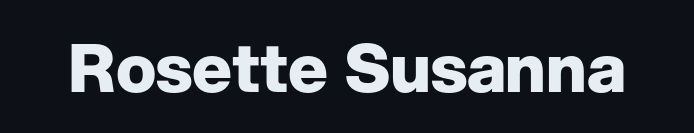
Q: Is the text bold? A: Yes.
Q: Is the text italic (slanted)? A: No, it is upright.
Q: Is the typeface a serif or a sans-serif typeface? A: Sans-serif.
Q: Is the text underlined? A: No.
Q: Is the spacing between letters normal or unusually wide? A: Normal.
Q: Width (condensed, normal, or wide)? A: Normal.
Q: Stroke contrast? A: Low.
Q: x-height? A: Medium.
Q: Monospaced? A: No.
